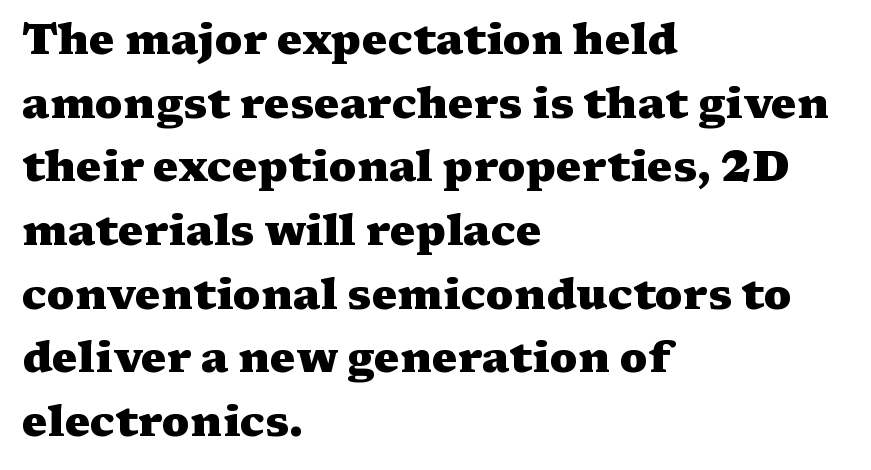
The image shows 43 px heavy, wide serif type, upright; set left-aligned, normal line spacing (1.48x), normal letter spacing, not underlined; medium stroke contrast and a medium x-height.
